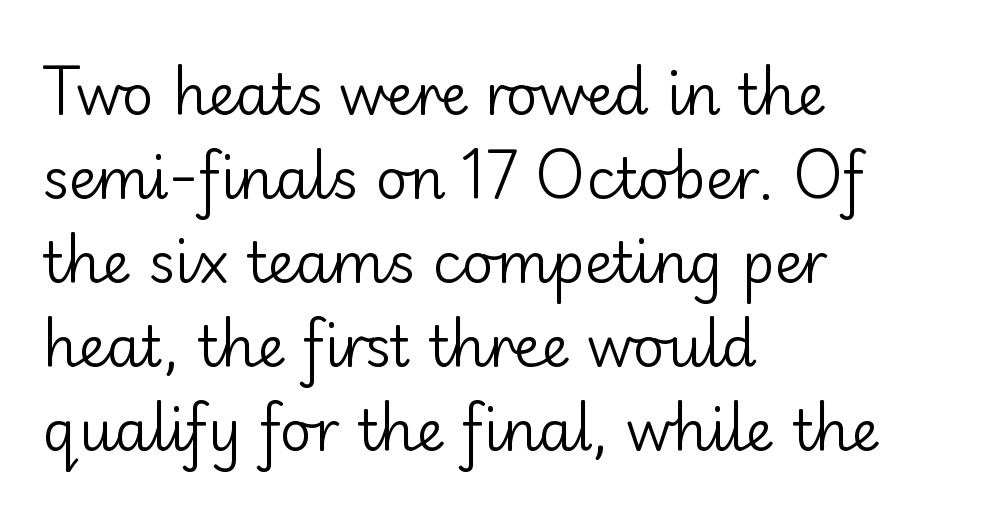
{"serif": "no", "italic": "no", "bold": "no", "weight": "regular", "width": "normal", "stroke_contrast": "low", "x_height": "small", "monospaced": "no", "underline": "no", "align": "left", "line_spacing": "normal", "line_spacing_ratio": 1.5, "letter_spacing": "normal", "letter_spacing_em": 0.0, "glyph_px": 56}
